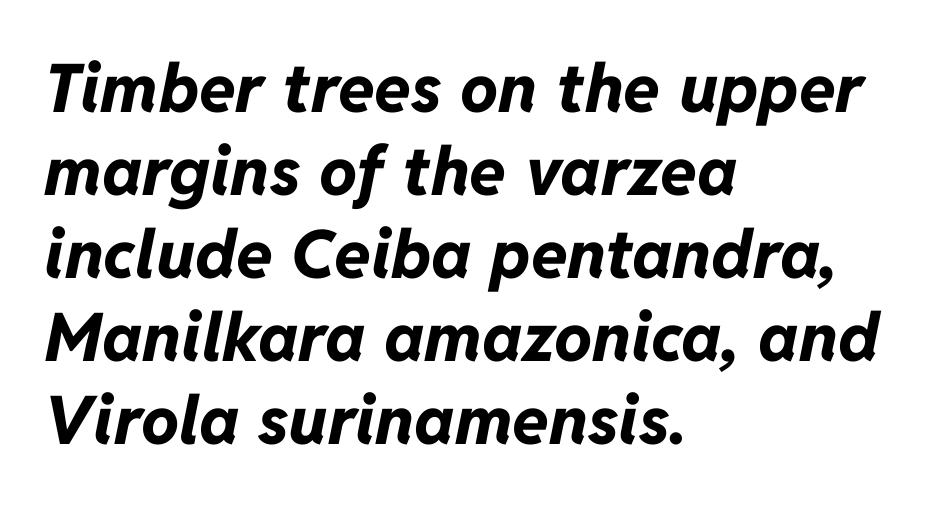
The image shows 67 px bold type, italic (leaning right); set left-aligned, line spacing 1.24x, normal letter spacing, not underlined; low stroke contrast and a medium x-height.
